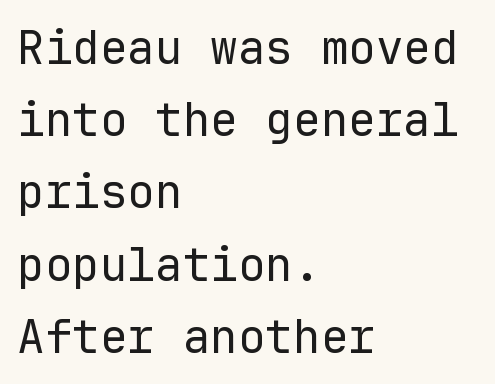
The image shows 46 px regular-weight sans-serif type, upright, monospaced; set left-aligned, normal line spacing (1.57x), normal letter spacing, not underlined; low stroke contrast and a medium x-height.
